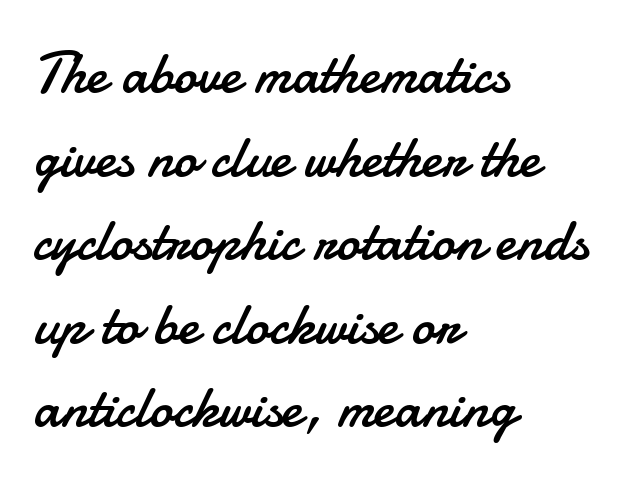
{"serif": "no", "bold": "no", "weight": "regular", "width": "normal", "stroke_contrast": "low", "x_height": "small", "monospaced": "no", "underline": "no", "align": "left", "line_spacing": "normal", "line_spacing_ratio": 1.44, "letter_spacing": "normal", "letter_spacing_em": 0.0, "glyph_px": 58}
